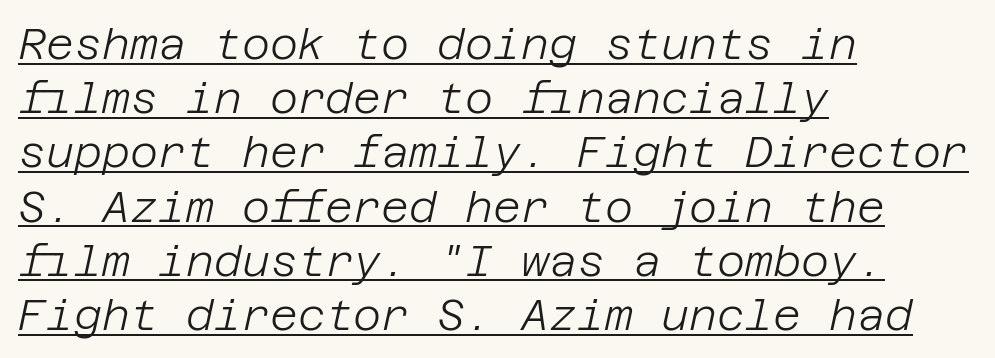
The image shows 43 px light type, italic (leaning right); set left-aligned, normal line spacing (1.26x), normal letter spacing, underlined; low stroke contrast and a large x-height.
